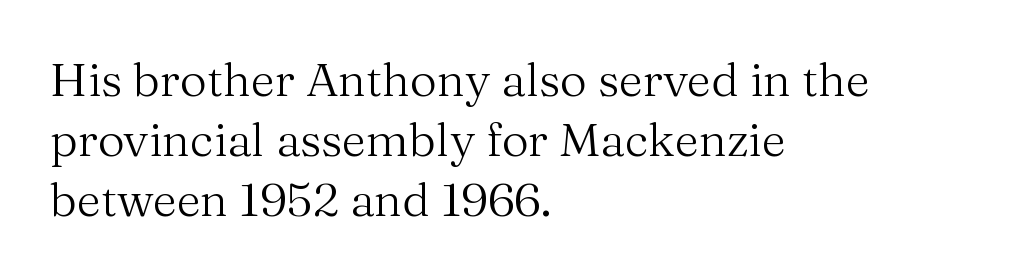
{"serif": "yes", "italic": "no", "bold": "no", "weight": "regular", "width": "normal", "stroke_contrast": "medium", "x_height": "medium", "monospaced": "no", "underline": "no", "align": "left", "line_spacing": "normal", "line_spacing_ratio": 1.28, "letter_spacing": "normal", "letter_spacing_em": 0.0, "glyph_px": 47}
